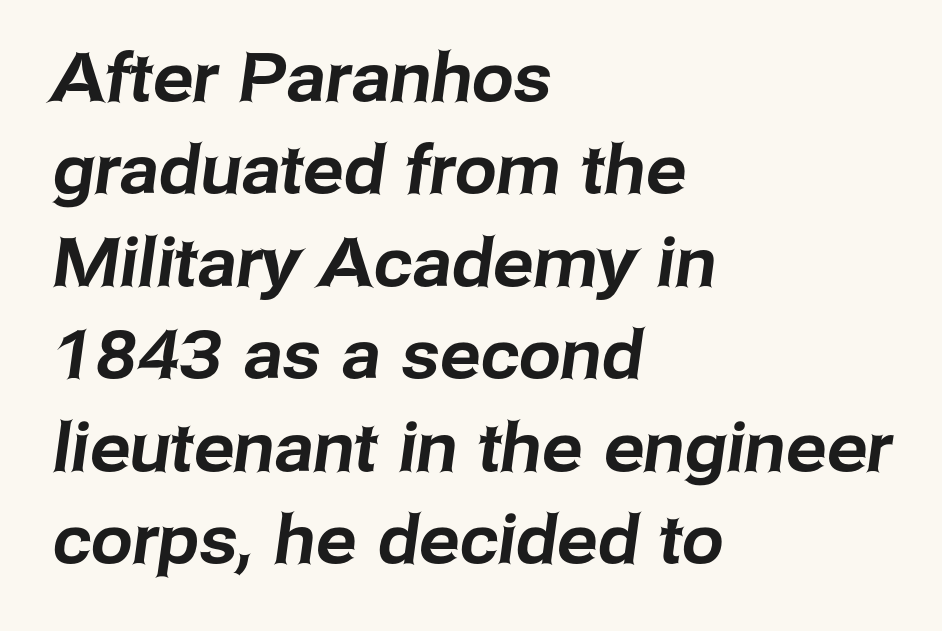
Q: Is the typeface a serif or a sans-serif typeface? A: Sans-serif.
Q: Is the text underlined? A: No.
Q: How is the paragraph aligned? A: Left-aligned.
Q: Is the spacing between letters normal or unusually wide? A: Normal.
Q: Is the spacing between lines tight, normal or loose? A: Normal.
Q: Width (condensed, normal, or wide)? A: Normal.
Q: Stroke contrast? A: Low.
Q: x-height? A: Medium.
Q: Monospaced? A: No.
